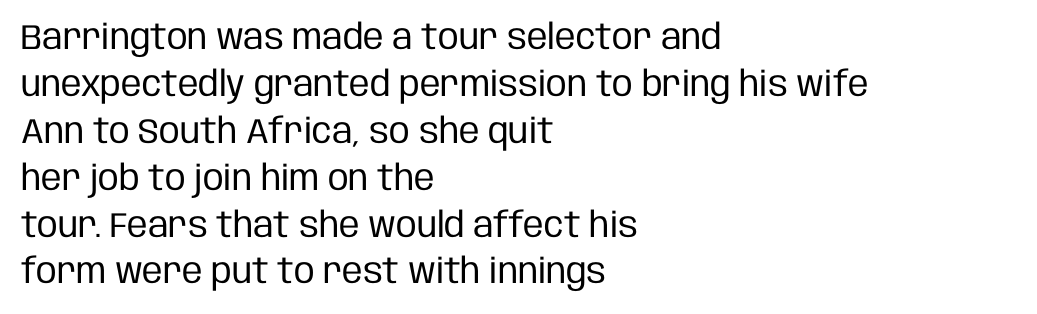
Q: Is the text bold? A: No.
Q: Is the text italic (slanted)? A: No, it is upright.
Q: Is the typeface a serif or a sans-serif typeface? A: Sans-serif.
Q: Is the text underlined? A: No.
Q: How is the paragraph aligned? A: Left-aligned.
Q: Is the spacing between letters normal or unusually wide? A: Normal.
Q: Is the spacing between lines tight, normal or loose? A: Normal.
Q: Width (condensed, normal, or wide)? A: Condensed.
Q: Stroke contrast? A: Low.
Q: x-height? A: Large.
Q: Monospaced? A: No.
